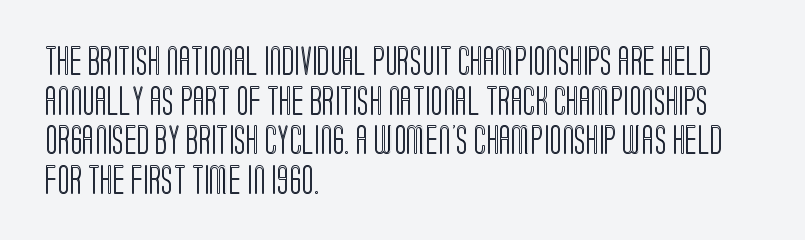
Q: Is the text italic (slanted)? A: No, it is upright.
Q: Is the text underlined? A: No.
Q: How is the paragraph aligned? A: Left-aligned.
Q: Is the spacing between letters normal or unusually wide? A: Normal.
Q: Is the spacing between lines tight, normal or loose? A: Normal.
Q: Width (condensed, normal, or wide)? A: Condensed.
Q: x-height? A: Large.
Q: Monospaced? A: No.
